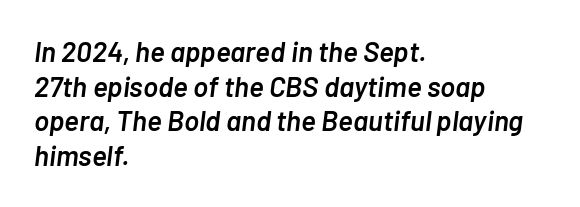
Q: Is the text bold? A: Semi-bold.
Q: Is the text italic (slanted)? A: Yes, it leans right by about 7 degrees.
Q: Is the text underlined? A: No.
Q: How is the paragraph aligned? A: Left-aligned.
Q: Is the spacing between letters normal or unusually wide? A: Normal.
Q: Width (condensed, normal, or wide)? A: Normal.
Q: Stroke contrast? A: Low.
Q: x-height? A: Medium.
Q: Monospaced? A: No.
